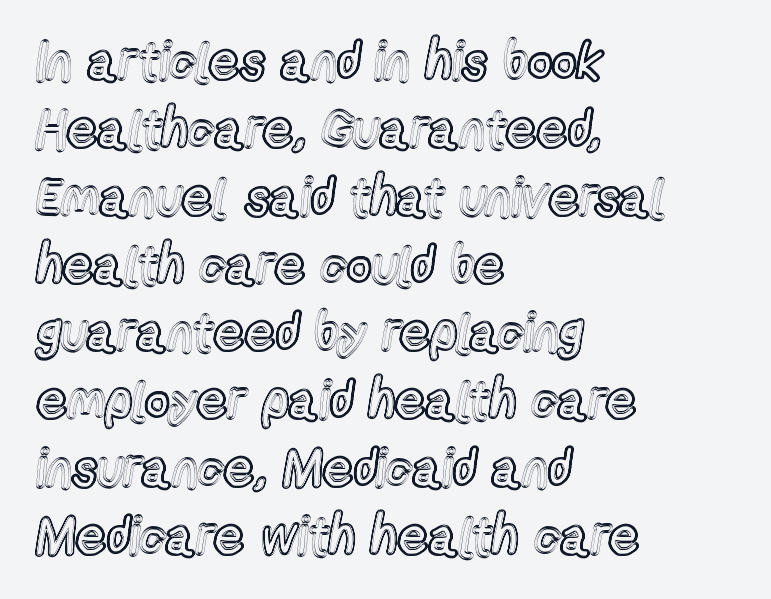
The image shows 53 px condensed type; set left-aligned, normal line spacing (1.28x), normal letter spacing, not underlined; a medium x-height.
